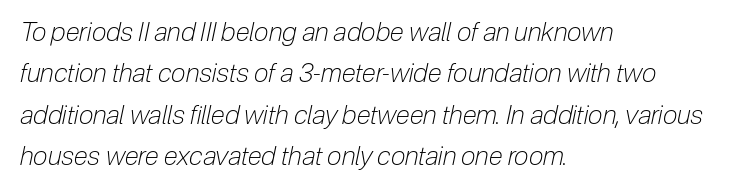
The image shows 26 px text type, italic (leaning right); set left-aligned, normal line spacing (1.59x), normal letter spacing, not underlined.
